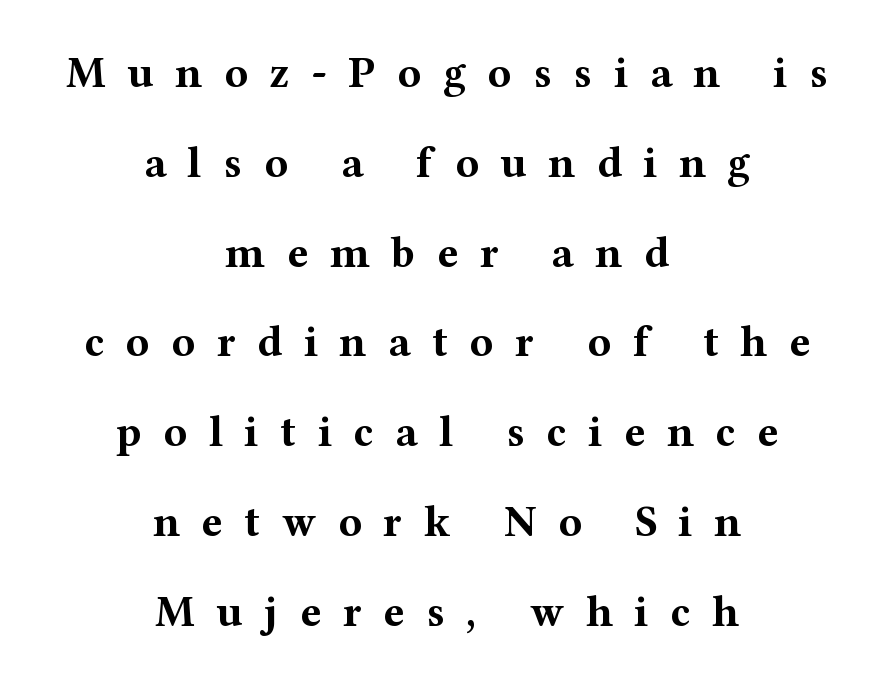
Q: Is the text bold? A: Yes.
Q: Is the text italic (slanted)? A: No, it is upright.
Q: Is the typeface a serif or a sans-serif typeface? A: Serif.
Q: Is the text underlined? A: No.
Q: How is the paragraph aligned? A: Centered.
Q: Is the spacing between letters normal or unusually wide? A: Unusually wide.
Q: Is the spacing between lines tight, normal or loose? A: Loose.
Q: Width (condensed, normal, or wide)? A: Wide.
Q: Stroke contrast? A: Medium.
Q: x-height? A: Medium.
Q: Monospaced? A: No.
